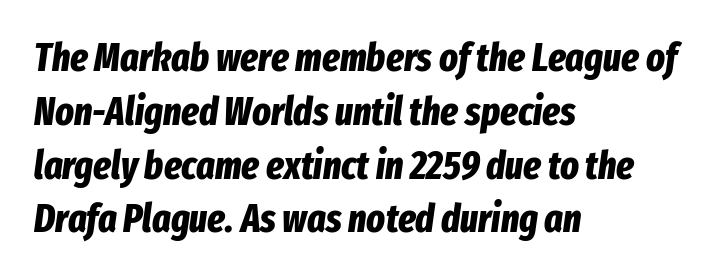
{"italic": "yes", "lean": "right", "slant_degrees": 8, "bold": "yes", "weight": "bold", "width": "condensed", "stroke_contrast": "low", "x_height": "medium", "monospaced": "no", "underline": "no", "align": "left", "line_spacing": "normal", "line_spacing_ratio": 1.38, "letter_spacing": "normal", "letter_spacing_em": 0.0, "glyph_px": 39}
